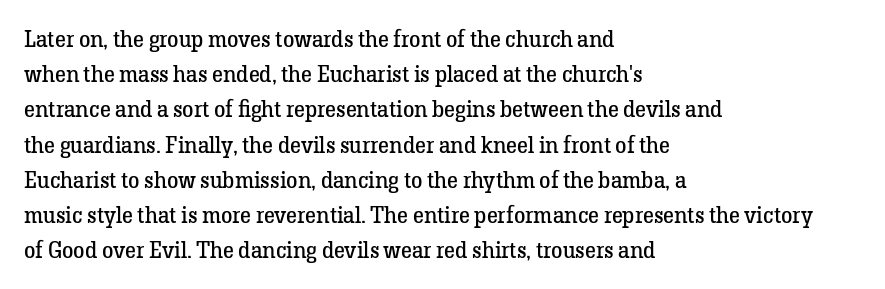
A typesetter would call this leading conventional body-copy spacing. Casual observation: everything's shoved over to the left. Counters stay open thanks to moderate or lighter strokes. The lettering stays uniformly vertical, giving the passage a roman look. No extra tracking has been applied to these lines. The gap between lines stays unmarked.
